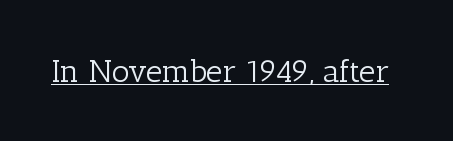
The image shows 32 px light serif type, upright; set normal letter spacing, underlined; low stroke contrast and a medium x-height.
